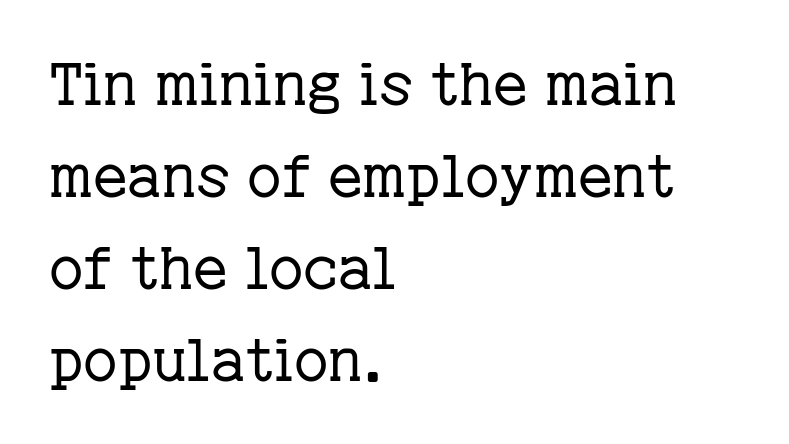
The image shows 59 px regular-weight serif type, upright; set left-aligned, normal line spacing (1.56x), normal letter spacing, not underlined; low stroke contrast and a medium x-height.
